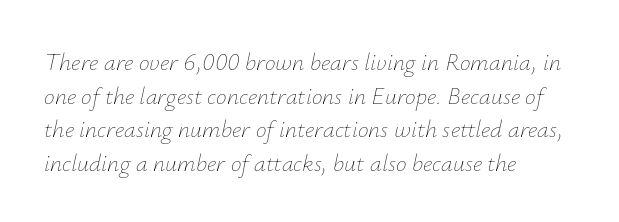
The image shows 24 px text type, italic (leaning right); set left-aligned, normal line spacing (1.4x), normal letter spacing, not underlined.
